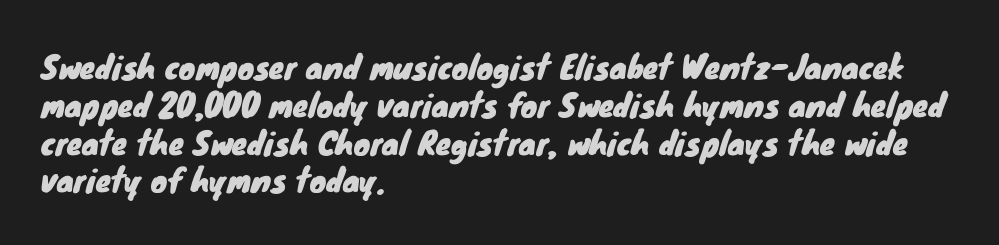
Q: Is the typeface a serif or a sans-serif typeface? A: Sans-serif.
Q: Is the text underlined? A: No.
Q: How is the paragraph aligned? A: Left-aligned.
Q: Is the spacing between letters normal or unusually wide? A: Normal.
Q: Width (condensed, normal, or wide)? A: Normal.
Q: Stroke contrast? A: Low.
Q: x-height? A: Small.
Q: Monospaced? A: No.
